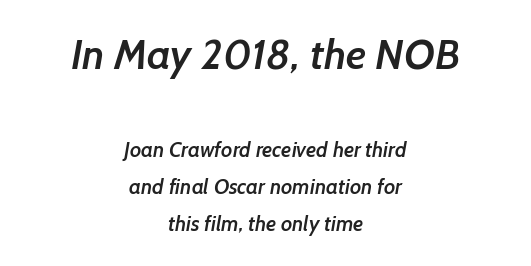
{"serif": "no", "bold": "semi", "weight": "semibold", "width": "normal", "stroke_contrast": "low", "x_height": "medium", "monospaced": "no", "underline": "no", "align": "center", "line_spacing_ratio": 1.77, "letter_spacing": "normal", "letter_spacing_em": 0.0, "larger_block": "first", "size_ratio": 2.0, "glyph_px": 42}
